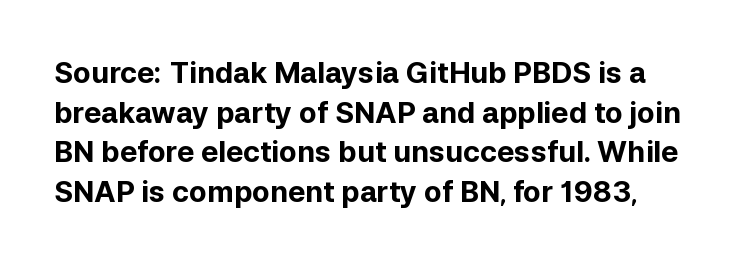
{"serif": "no", "italic": "no", "bold": "yes", "weight": "bold", "width": "normal", "stroke_contrast": "low", "x_height": "medium", "monospaced": "no", "underline": "no", "line_spacing": "normal", "line_spacing_ratio": 1.37, "letter_spacing": "normal", "letter_spacing_em": 0.0, "glyph_px": 29}
